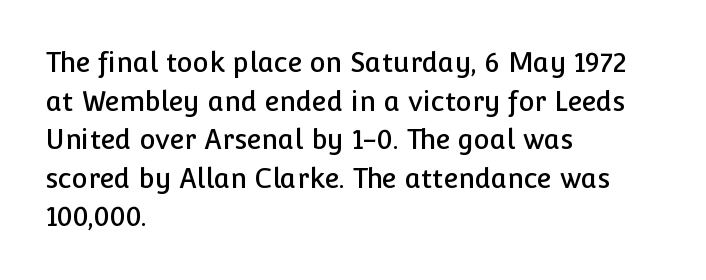
{"italic": "no", "underline": "no", "align": "left", "line_spacing": "normal", "line_spacing_ratio": 1.43, "letter_spacing": "normal", "letter_spacing_em": 0.0, "glyph_px": 27}
